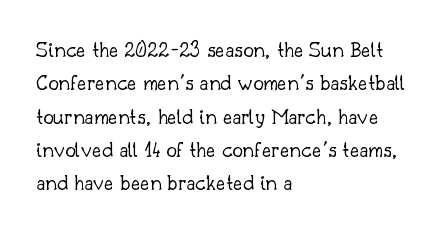
{"italic": "no", "bold": "no", "underline": "no", "align": "left", "line_spacing": "normal", "line_spacing_ratio": 1.45, "letter_spacing": "normal", "letter_spacing_em": 0.0, "glyph_px": 23}
